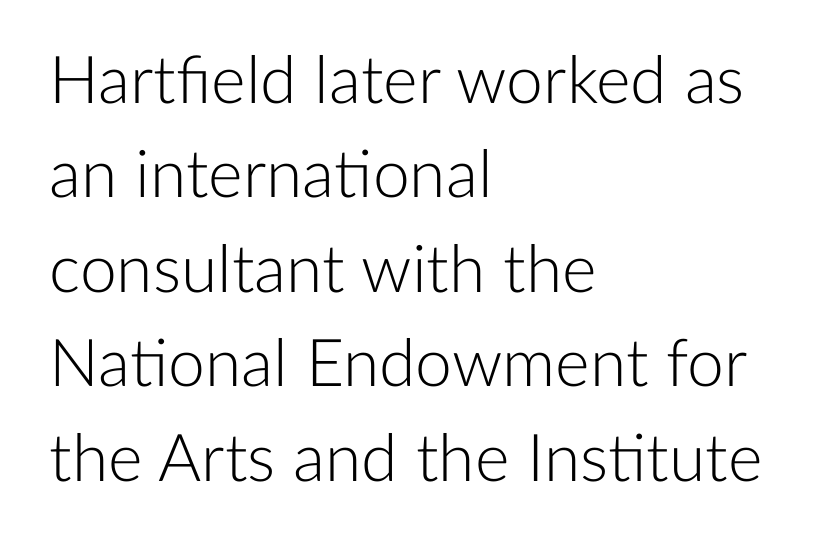
Q: Is the text bold? A: No.
Q: Is the text italic (slanted)? A: No, it is upright.
Q: Is the typeface a serif or a sans-serif typeface? A: Sans-serif.
Q: Is the text underlined? A: No.
Q: How is the paragraph aligned? A: Left-aligned.
Q: Is the spacing between letters normal or unusually wide? A: Normal.
Q: Is the spacing between lines tight, normal or loose? A: Normal.
Q: Width (condensed, normal, or wide)? A: Normal.
Q: Stroke contrast? A: Low.
Q: x-height? A: Medium.
Q: Monospaced? A: No.
